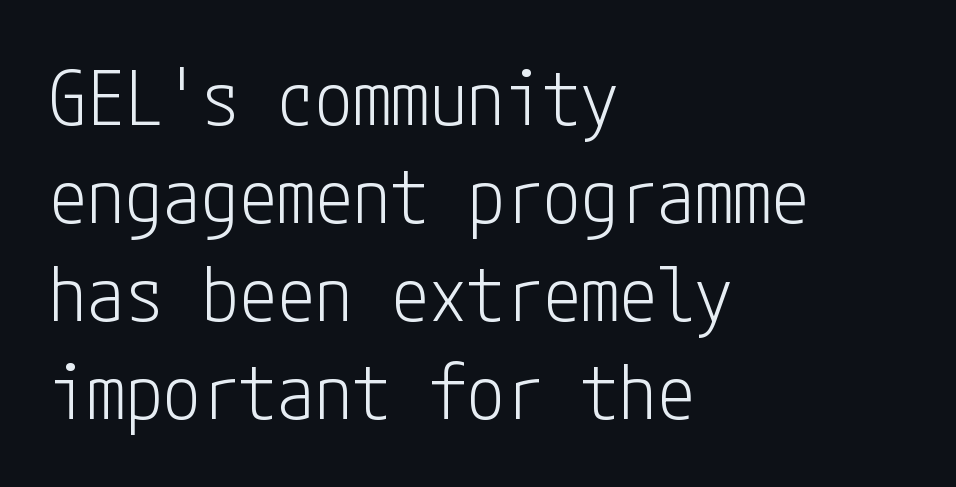
The image shows 76 px light, condensed sans-serif type, upright; set left-aligned, normal line spacing (1.29x), normal letter spacing, not underlined; low stroke contrast and a medium x-height.
